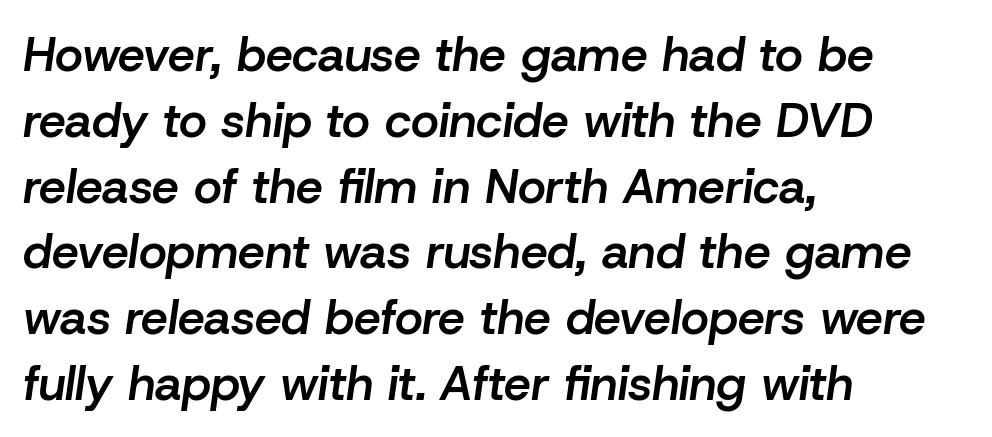
{"italic": "yes", "lean": "right", "slant_degrees": 8, "bold": "semi", "weight": "semibold", "width": "normal", "stroke_contrast": "low", "x_height": "medium", "monospaced": "no", "underline": "no", "align": "left", "line_spacing": "normal", "line_spacing_ratio": 1.37, "letter_spacing": "normal", "letter_spacing_em": 0.0, "glyph_px": 48}
